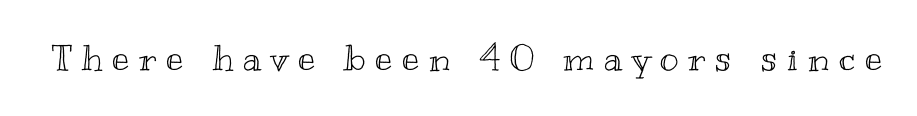
{"italic": "no", "width": "wide", "x_height": "small", "monospaced": "no", "underline": "no", "letter_spacing": "wide", "letter_spacing_em": 0.27, "glyph_px": 36}
